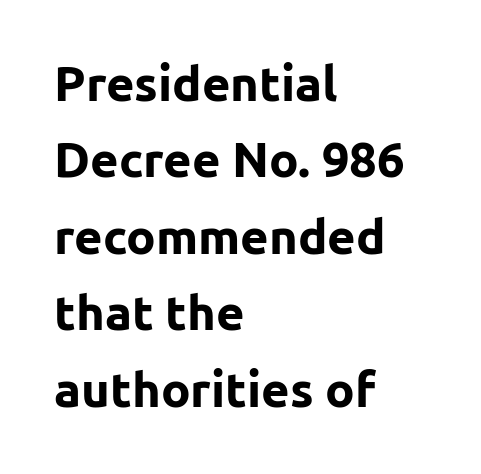
Q: Is the text bold? A: Yes.
Q: Is the text italic (slanted)? A: No, it is upright.
Q: Is the typeface a serif or a sans-serif typeface? A: Sans-serif.
Q: Is the text underlined? A: No.
Q: How is the paragraph aligned? A: Left-aligned.
Q: Is the spacing between letters normal or unusually wide? A: Normal.
Q: Is the spacing between lines tight, normal or loose? A: Normal.
Q: Width (condensed, normal, or wide)? A: Normal.
Q: Stroke contrast? A: Low.
Q: x-height? A: Medium.
Q: Monospaced? A: No.
